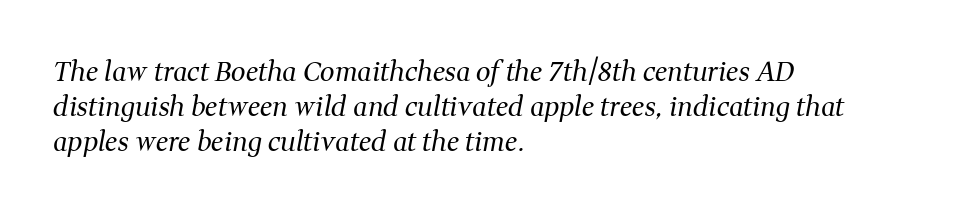
The image shows 26 px text type, italic (leaning right); set left-aligned, normal line spacing (1.35x), normal letter spacing, not underlined.
